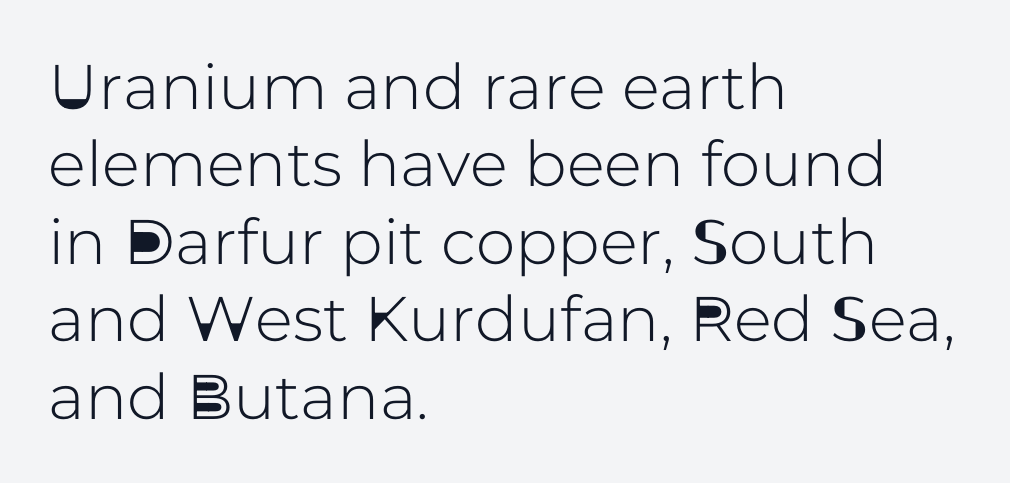
Each row of text sits above clean, open space. Is the letter spacing exaggerated? No — it looks like the ordinary default. These lines are rendered in a variable-pitch font. The axis of the letterforms is exactly vertical. Which margin do the lines hug? The left one — the right edge is uneven.
